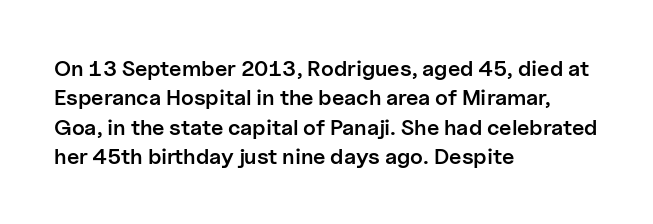
Q: Is the text bold? A: Semi-bold.
Q: Is the text italic (slanted)? A: No, it is upright.
Q: Is the text underlined? A: No.
Q: How is the paragraph aligned? A: Left-aligned.
Q: Is the spacing between letters normal or unusually wide? A: Normal.
Q: Is the spacing between lines tight, normal or loose? A: Normal.
